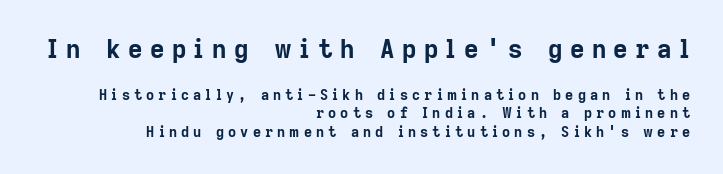
Q: Is the text bold? A: Yes.
Q: Is the text italic (slanted)? A: No, it is upright.
Q: Is the text underlined? A: No.
Q: How is the paragraph aligned? A: Right-aligned.
Q: Is the spacing between letters normal or unusually wide? A: Unusually wide.
Q: Is the spacing between lines tight, normal or loose? A: Normal.
Q: Which block of text is set in a larger size, the first (top) or the second (bottom)? A: The first (top) one.
